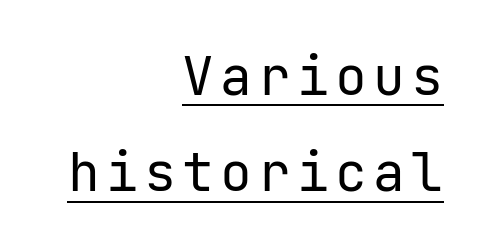
{"serif": "no", "italic": "no", "bold": "no", "weight": "regular", "width": "normal", "stroke_contrast": "low", "x_height": "medium", "underline": "yes", "align": "right", "line_spacing_ratio": 1.82, "glyph_px": 53}
